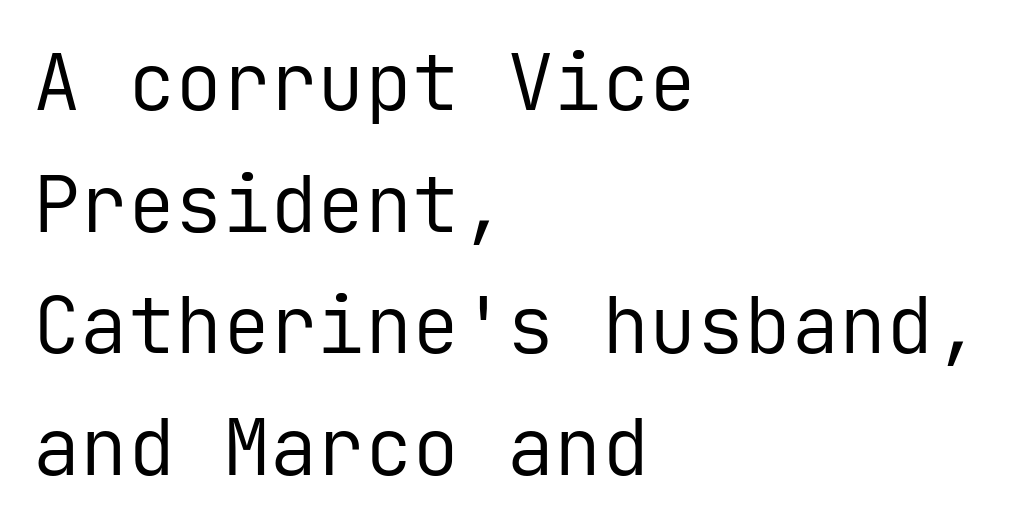
Q: Is the text bold? A: No.
Q: Is the text italic (slanted)? A: No, it is upright.
Q: Is the typeface a serif or a sans-serif typeface? A: Sans-serif.
Q: Is the text underlined? A: No.
Q: How is the paragraph aligned? A: Left-aligned.
Q: Is the spacing between letters normal or unusually wide? A: Normal.
Q: Is the spacing between lines tight, normal or loose? A: Normal.
Q: Width (condensed, normal, or wide)? A: Normal.
Q: Stroke contrast? A: Low.
Q: x-height? A: Medium.
Q: Monospaced? A: Yes.
